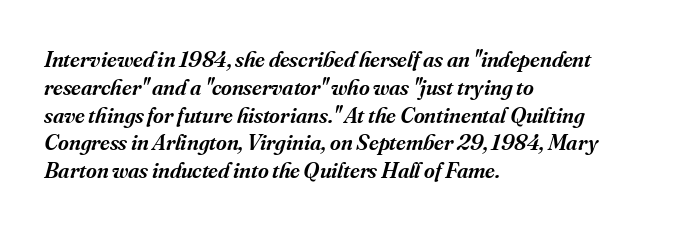
Notice how the stems are inclined rather than vertical — that's the hallmark of italics. The characters look somewhat weighty, a semibold short of true bold. The passage shown is not underscored anywhere. This rendering uses left alignment, leaving the right contour irregular.
